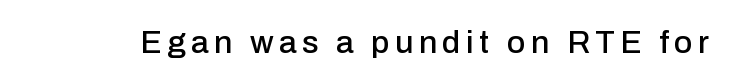
Q: Is the text italic (slanted)? A: No, it is upright.
Q: Is the typeface a serif or a sans-serif typeface? A: Sans-serif.
Q: Is the text underlined? A: No.
Q: Width (condensed, normal, or wide)? A: Normal.
Q: Stroke contrast? A: Low.
Q: x-height? A: Medium.
Q: Monospaced? A: No.
